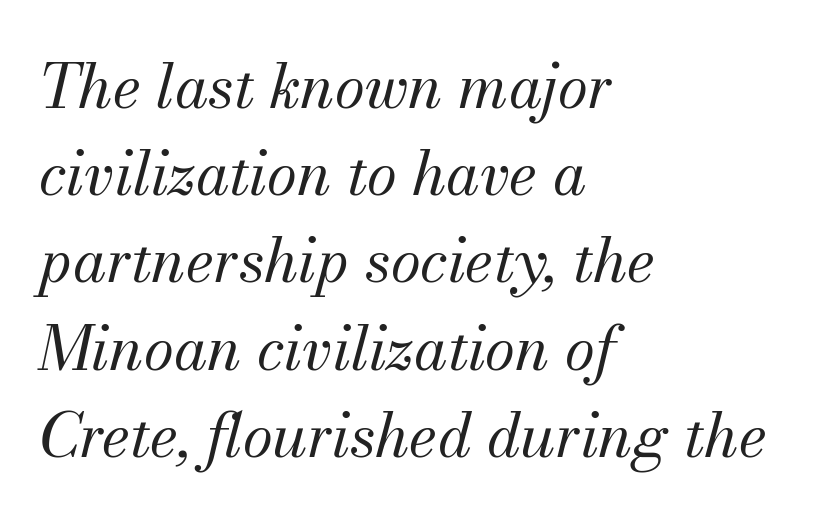
{"serif": "yes", "italic": "yes", "lean": "right", "slant_degrees": 13, "bold": "no", "weight": "regular", "width": "normal", "stroke_contrast": "medium", "x_height": "small", "monospaced": "no", "underline": "no", "align": "left", "line_spacing": "normal", "line_spacing_ratio": 1.43, "letter_spacing": "normal", "letter_spacing_em": 0.0, "glyph_px": 61}
